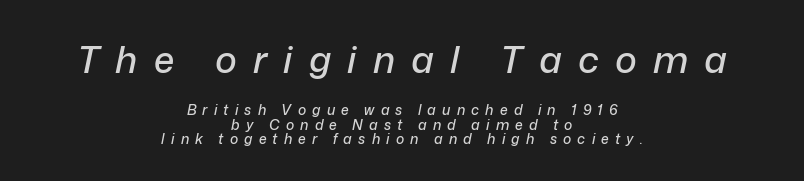
{"italic": "yes", "lean": "right", "slant_degrees": 12, "width": "normal", "stroke_contrast": "low", "x_height": "medium", "monospaced": "no", "underline": "no", "align": "center", "line_spacing": "tight", "line_spacing_ratio": 1.02, "letter_spacing": "wide", "letter_spacing_em": 0.44, "larger_block": "first", "size_ratio": 2.64, "glyph_px": 37}
